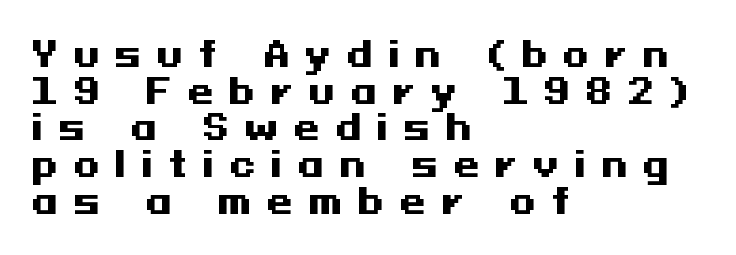
Each new line begins almost immediately beneath the previous one. The baseline area is clear. Typographically, this falls in the sans-serif category. Line starts are locked; line ends wander.
